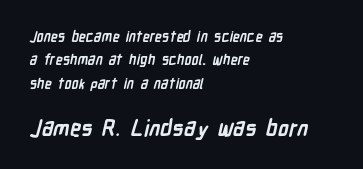
Here the glyphs are tracked normally, forming tight word shapes. Normally led — the rows are evenly, conventionally spaced. The words here are not underlined. These lines are set flush left with a ragged right edge. Caption: upper text group reduced, lower text group enlarged. This is heavy type, rendered in bold.
